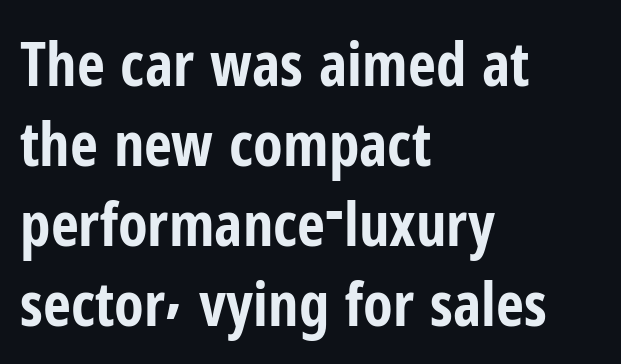
Q: Is the text bold? A: Yes.
Q: Is the text italic (slanted)? A: No, it is upright.
Q: Is the typeface a serif or a sans-serif typeface? A: Sans-serif.
Q: Is the text underlined? A: No.
Q: How is the paragraph aligned? A: Left-aligned.
Q: Is the spacing between letters normal or unusually wide? A: Normal.
Q: Is the spacing between lines tight, normal or loose? A: Normal.
Q: Width (condensed, normal, or wide)? A: Condensed.
Q: Stroke contrast? A: Low.
Q: x-height? A: Medium.
Q: Monospaced? A: No.
